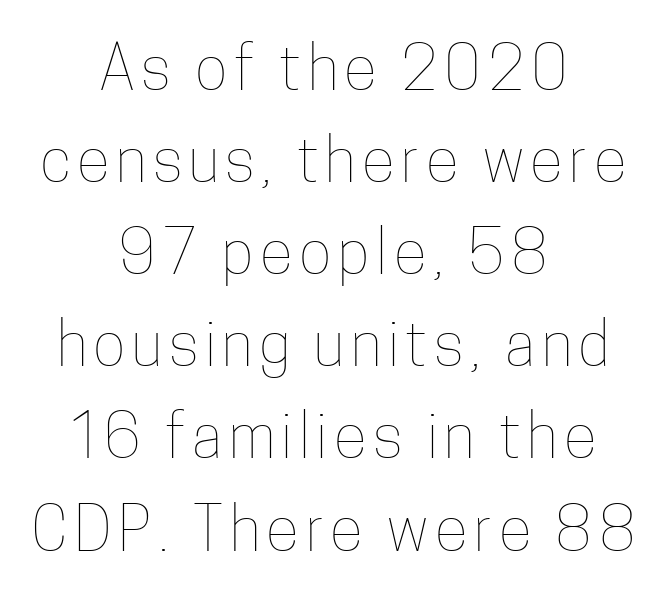
Summary of weight: not heavy and not bold. Posture: straight, roman, zero tilt. Compared with a flush-left layout, this one balances lines on the center instead. Reading down the column, the eye jumps a familiar distance to each next line. Glance below the letters and you will spot only blank space.
